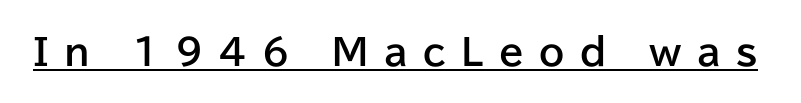
Q: Is the text bold? A: Yes.
Q: Is the text italic (slanted)? A: No, it is upright.
Q: Is the typeface a serif or a sans-serif typeface? A: Sans-serif.
Q: Is the text underlined? A: Yes.
Q: Is the spacing between letters normal or unusually wide? A: Unusually wide.
Q: Width (condensed, normal, or wide)? A: Normal.
Q: Stroke contrast? A: Low.
Q: x-height? A: Medium.
Q: Monospaced? A: No.
